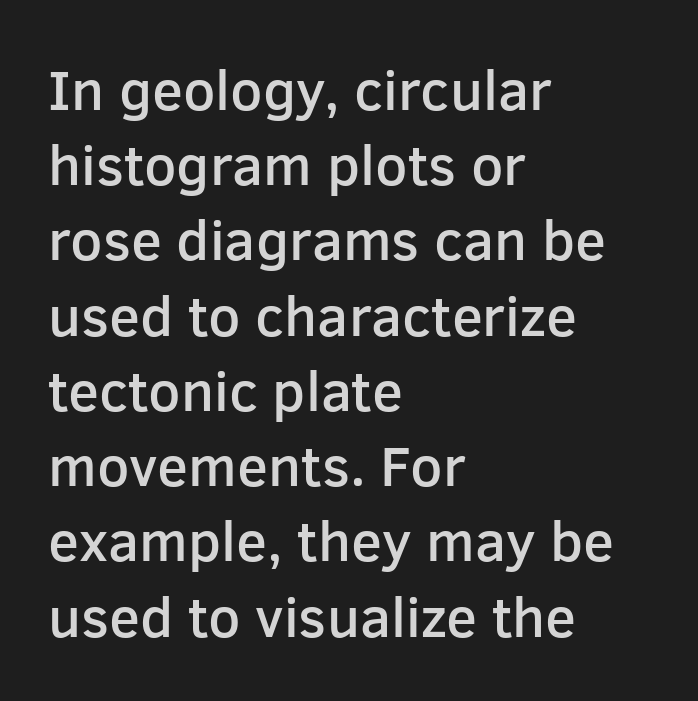
Q: Is the text bold? A: Semi-bold.
Q: Is the text italic (slanted)? A: No, it is upright.
Q: Is the typeface a serif or a sans-serif typeface? A: Sans-serif.
Q: Is the text underlined? A: No.
Q: How is the paragraph aligned? A: Left-aligned.
Q: Is the spacing between letters normal or unusually wide? A: Normal.
Q: Is the spacing between lines tight, normal or loose? A: Normal.
Q: Width (condensed, normal, or wide)? A: Normal.
Q: Stroke contrast? A: Low.
Q: x-height? A: Medium.
Q: Monospaced? A: No.
